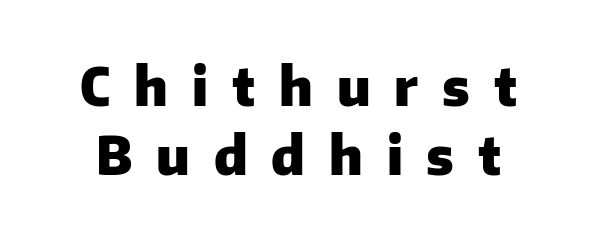
The image shows 52 px heavy sans-serif type, upright; set normal line spacing (1.32x), unusually wide letter spacing (+0.46 em), not underlined; low stroke contrast and a medium x-height.
